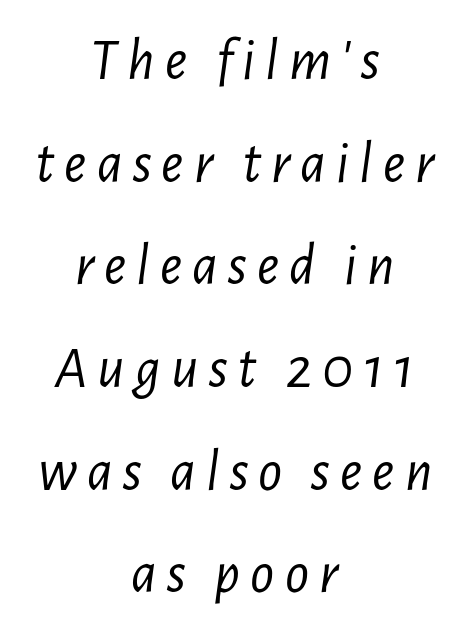
{"italic": "yes", "lean": "right", "slant_degrees": 7, "bold": "no", "weight": "light", "width": "condensed", "stroke_contrast": "low", "x_height": "medium", "monospaced": "no", "underline": "no", "align": "center", "line_spacing_ratio": 1.74, "glyph_px": 59}
